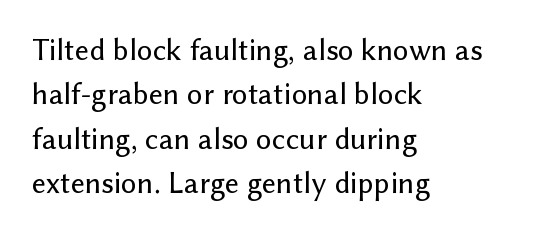
The image shows 31 px sans-serif type, upright; set left-aligned, normal line spacing (1.43x), normal letter spacing, not underlined; low stroke contrast and a medium x-height.
